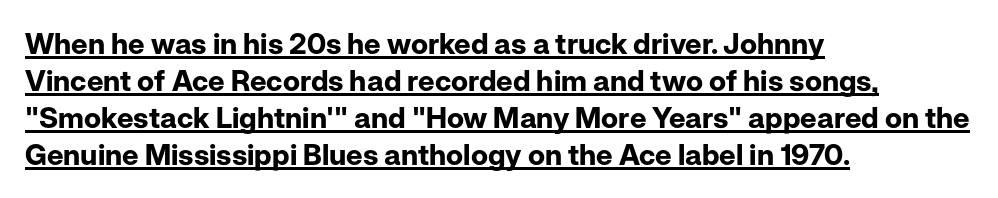
The image shows 29 px bold sans-serif type, upright; set left-aligned, normal line spacing (1.28x), normal letter spacing, underlined; low stroke contrast and a medium x-height.
